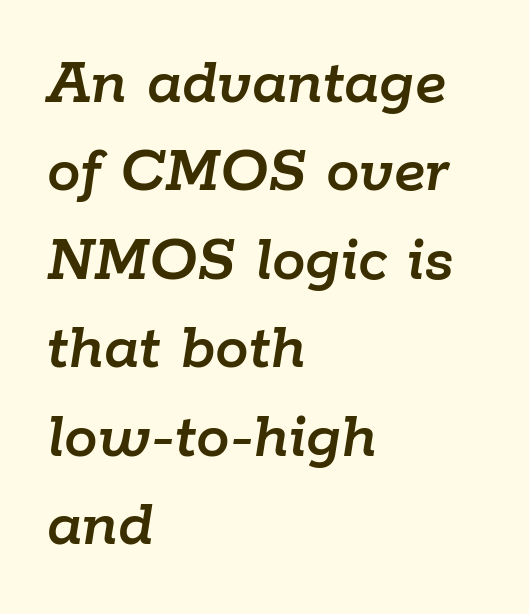
{"italic": "yes", "lean": "right", "slant_degrees": 9, "width": "normal", "stroke_contrast": "low", "x_height": "medium", "monospaced": "no", "underline": "no", "align": "left", "line_spacing": "normal", "line_spacing_ratio": 1.32, "letter_spacing": "normal", "letter_spacing_em": 0.0, "glyph_px": 67}
